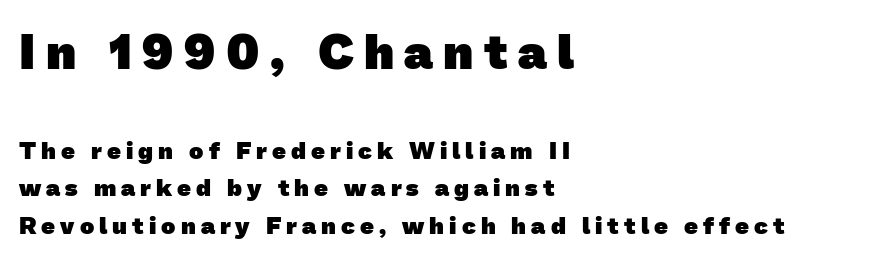
The image shows 49 px heavy sans-serif type; set left-aligned, normal line spacing (1.55x), unusually wide letter spacing (+0.21 em), not underlined; the first (top) block is 2.04x larger; low stroke contrast and a medium x-height.
